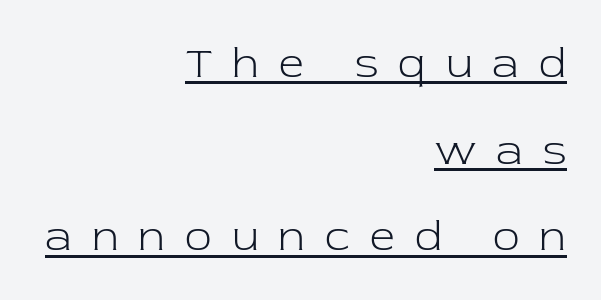
The image shows 44 px light serif type, upright; set right-aligned, loose line spacing (1.97x), unusually wide letter spacing (+0.46 em), underlined; low stroke contrast and a medium x-height.
